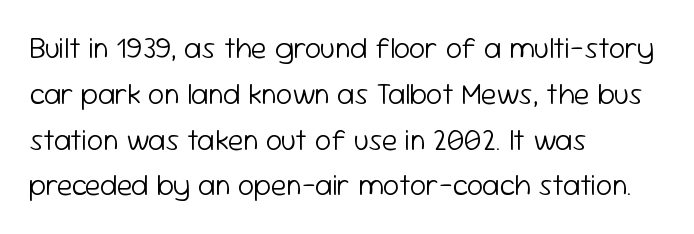
Q: Is the text bold? A: No.
Q: Is the text italic (slanted)? A: No, it is upright.
Q: Is the typeface a serif or a sans-serif typeface? A: Sans-serif.
Q: Is the text underlined? A: No.
Q: How is the paragraph aligned? A: Left-aligned.
Q: Is the spacing between letters normal or unusually wide? A: Normal.
Q: Is the spacing between lines tight, normal or loose? A: Normal.
Q: Width (condensed, normal, or wide)? A: Normal.
Q: Stroke contrast? A: Low.
Q: x-height? A: Medium.
Q: Monospaced? A: No.
